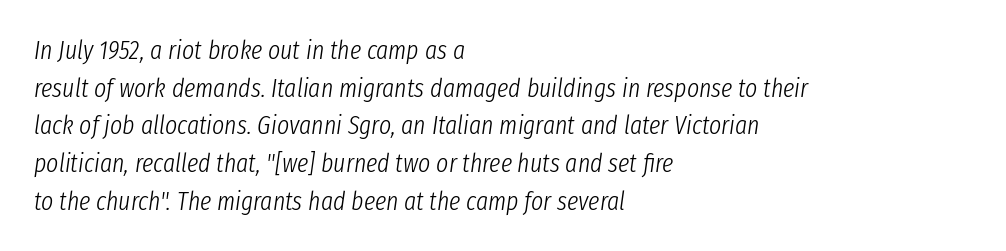
{"italic": "yes", "lean": "right", "slant_degrees": 8, "bold": "no", "underline": "no", "align": "left", "line_spacing": "normal", "line_spacing_ratio": 1.45, "letter_spacing": "normal", "letter_spacing_em": 0.0, "glyph_px": 26}
